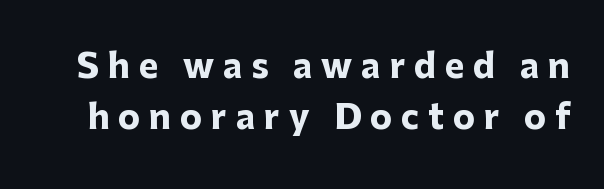
{"serif": "no", "italic": "no", "bold": "yes", "weight": "heavy", "width": "normal", "stroke_contrast": "low", "x_height": "medium", "monospaced": "no", "underline": "no", "line_spacing": "normal", "line_spacing_ratio": 1.54, "letter_spacing": "wide", "letter_spacing_em": 0.27, "glyph_px": 33}
